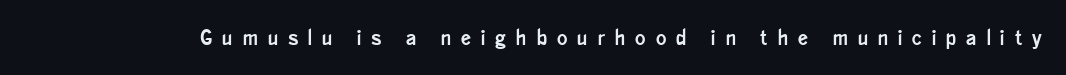
Q: Is the text italic (slanted)? A: No, it is upright.
Q: Is the text underlined? A: No.
Q: Is the spacing between letters normal or unusually wide? A: Unusually wide.
